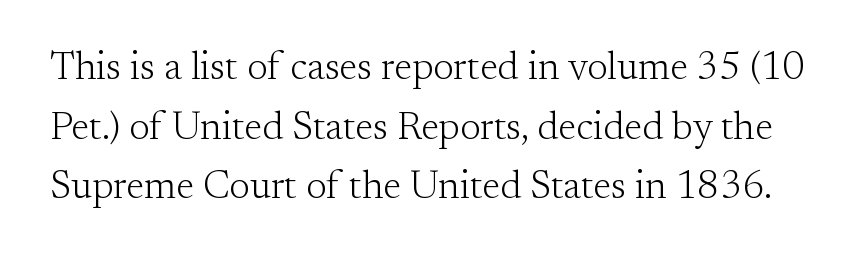
Q: Is the text bold? A: No.
Q: Is the text italic (slanted)? A: No, it is upright.
Q: Is the typeface a serif or a sans-serif typeface? A: Serif.
Q: Is the text underlined? A: No.
Q: Is the spacing between letters normal or unusually wide? A: Normal.
Q: Is the spacing between lines tight, normal or loose? A: Normal.
Q: Width (condensed, normal, or wide)? A: Normal.
Q: Stroke contrast? A: Medium.
Q: x-height? A: Small.
Q: Monospaced? A: No.
